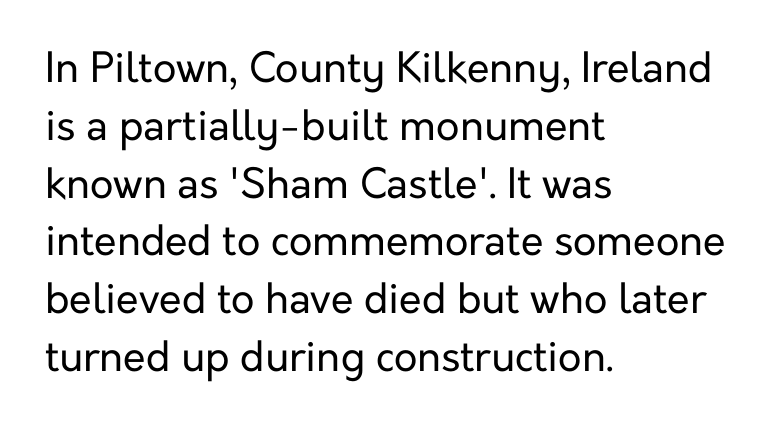
The image shows 41 px regular-weight sans-serif type, upright; set left-aligned, normal line spacing (1.41x), normal letter spacing, not underlined; low stroke contrast and a medium x-height.
